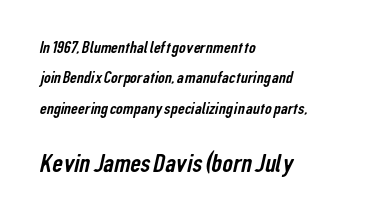
{"underline": "no", "align": "left", "line_spacing_ratio": 1.79, "letter_spacing": "normal", "letter_spacing_em": 0.0, "larger_block": "second", "size_ratio": 1.53, "glyph_px": 26}
